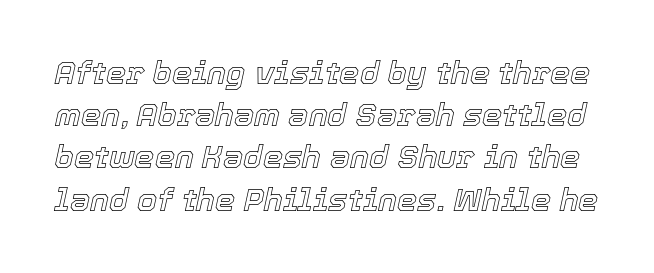
Is there much room between lines? A standard amount, neither cramped nor airy. The lettering tilts uniformly, giving the passage an italic look. Lines of text with bare space underneath. Character widths vary here, with narrow letters taking less room than wide ones.
